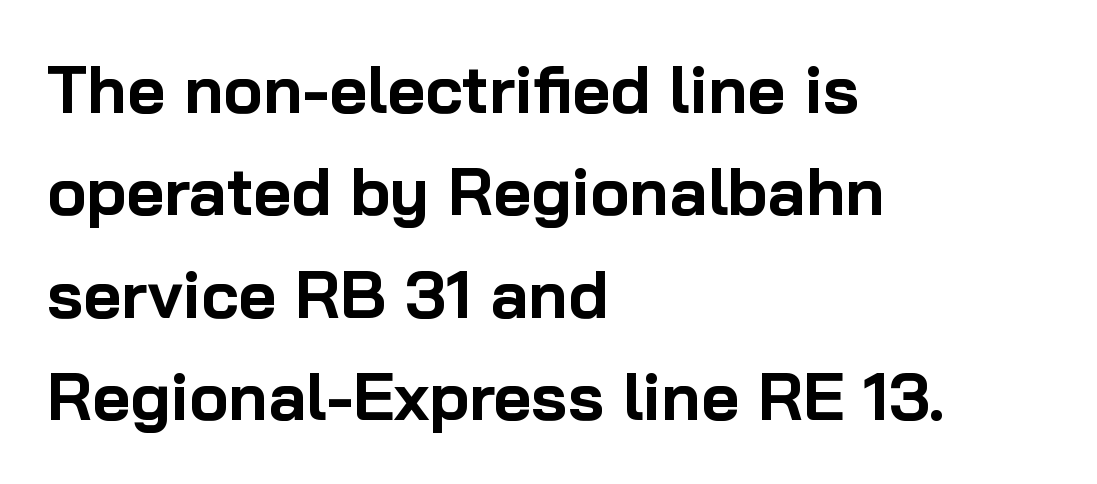
Observe the ordinary spacing: letters are neighbours, not strangers. In terms of leading, this rendering sits right in the middle. No word sits above an underline. Strong, thick strokes mark this as bold type. These lines stack with their left ends in a neat column.
